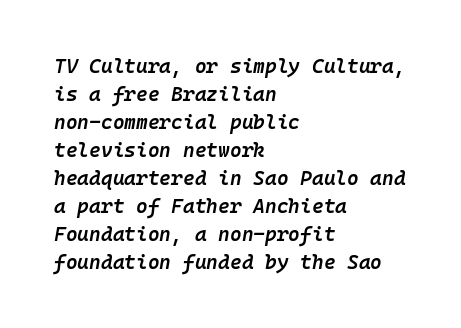
Q: Is the text bold? A: Semi-bold.
Q: Is the text italic (slanted)? A: Yes, it leans right by about 10 degrees.
Q: Is the text underlined? A: No.
Q: How is the paragraph aligned? A: Left-aligned.
Q: Is the spacing between letters normal or unusually wide? A: Normal.
Q: Is the spacing between lines tight, normal or loose? A: Normal.
